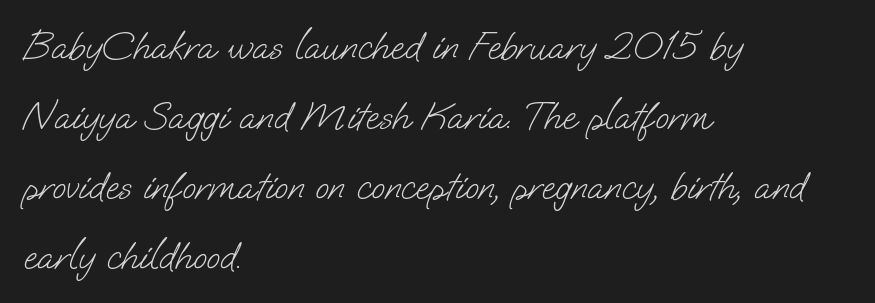
Q: Is the text bold? A: No.
Q: Is the typeface a serif or a sans-serif typeface? A: Sans-serif.
Q: Is the text underlined? A: No.
Q: How is the paragraph aligned? A: Left-aligned.
Q: Is the spacing between letters normal or unusually wide? A: Normal.
Q: Width (condensed, normal, or wide)? A: Normal.
Q: Stroke contrast? A: Low.
Q: x-height? A: Small.
Q: Monospaced? A: No.
